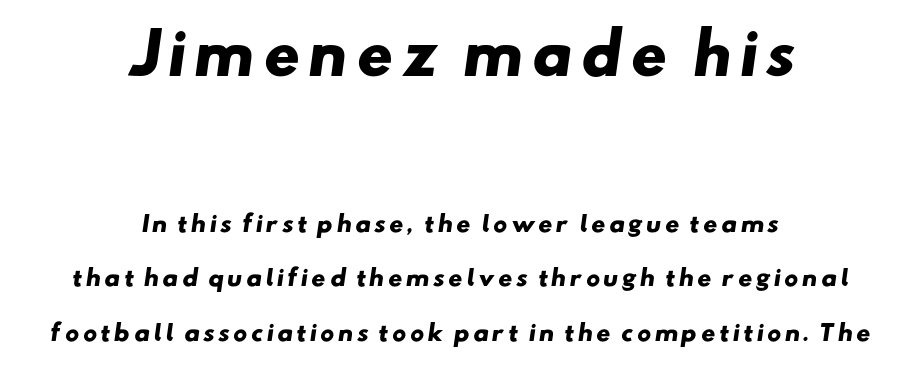
{"serif": "no", "bold": "yes", "weight": "heavy", "width": "wide", "stroke_contrast": "low", "x_height": "small", "monospaced": "no", "underline": "no", "align": "center", "line_spacing": "loose", "line_spacing_ratio": 2.48, "larger_block": "first", "size_ratio": 2.55, "glyph_px": 56}
